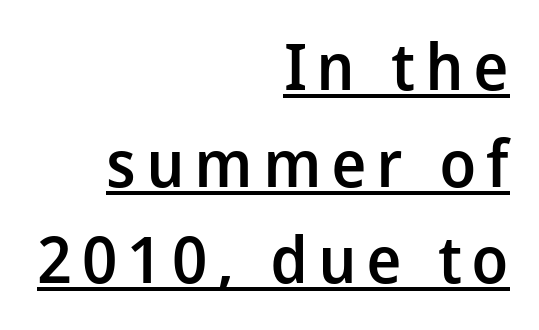
{"serif": "no", "italic": "no", "bold": "semi", "weight": "semibold", "width": "normal", "stroke_contrast": "low", "x_height": "medium", "monospaced": "no", "underline": "yes", "align": "right", "line_spacing": "normal", "line_spacing_ratio": 1.51, "glyph_px": 64}
